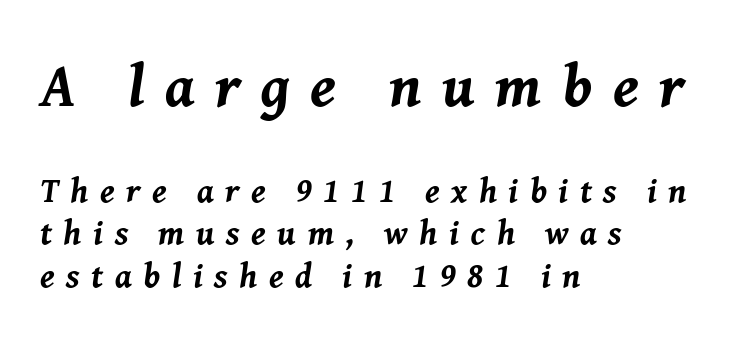
Heavy-handed strokes throughout: this text is bold. Plain, unruled lines of type. You could not count columns in this text — the font is proportionally spaced. This sample uses expanded letter spacing, leaving extra air between glyphs. Style check: oblique. Which of the two is more prominent by size? The first, at the top.
